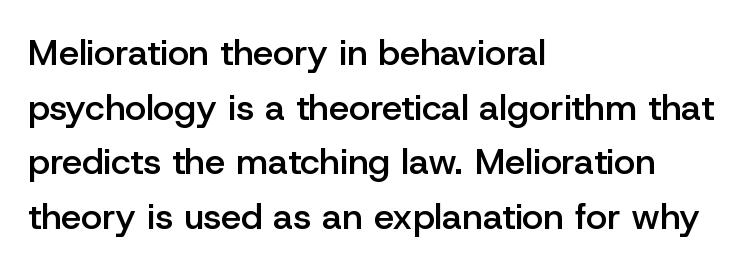
Anything drawn beneath the words? Only blank space. The face used here is proportionally spaced, like ordinary book or web type. On the weight axis this lands at semibold, roughly 600. The lettering stays uniformly vertical, giving the passage a roman look. This sample is left-justified, so line endings fall wherever the words run out.
